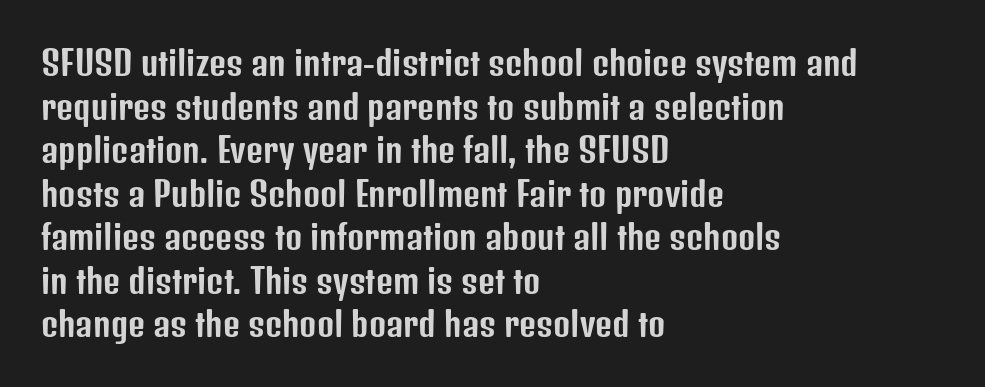
The image shows 33 px condensed sans-serif type, upright; set left-aligned, normal line spacing (1.32x), normal letter spacing, not underlined; low stroke contrast and a medium x-height.
